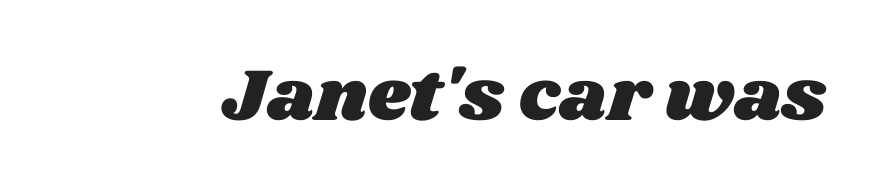
The image shows 74 px wide type; set normal letter spacing, not underlined; medium stroke contrast and a large x-height.
